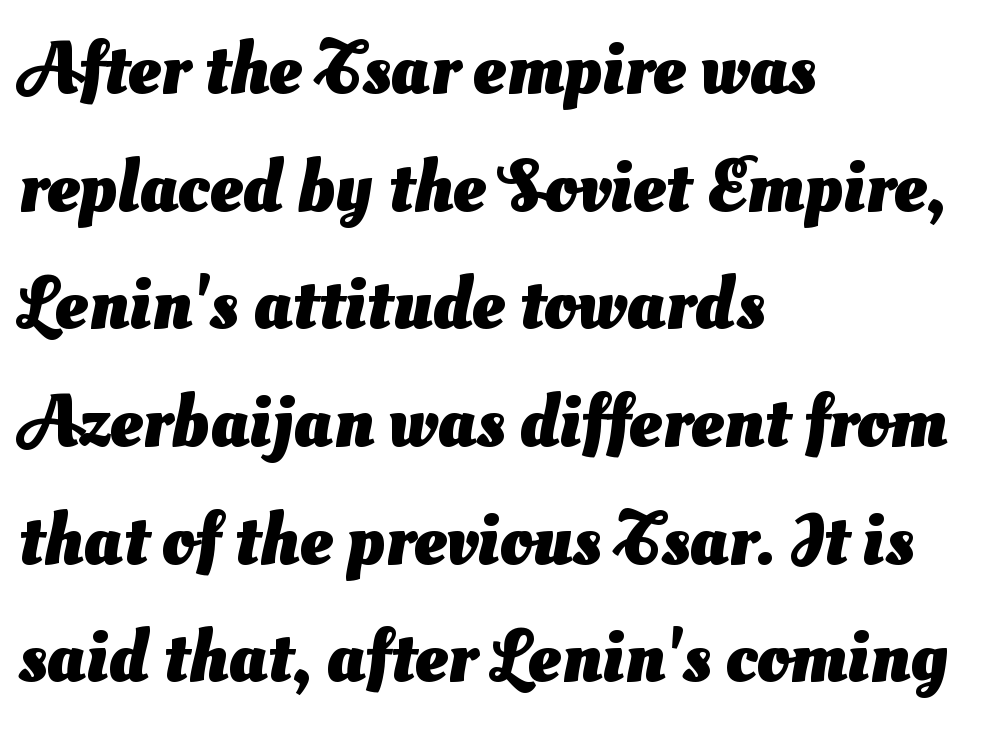
The image shows 74 px heavy sans-serif type; set left-aligned, normal line spacing (1.59x), normal letter spacing, not underlined; medium stroke contrast and a small x-height.
